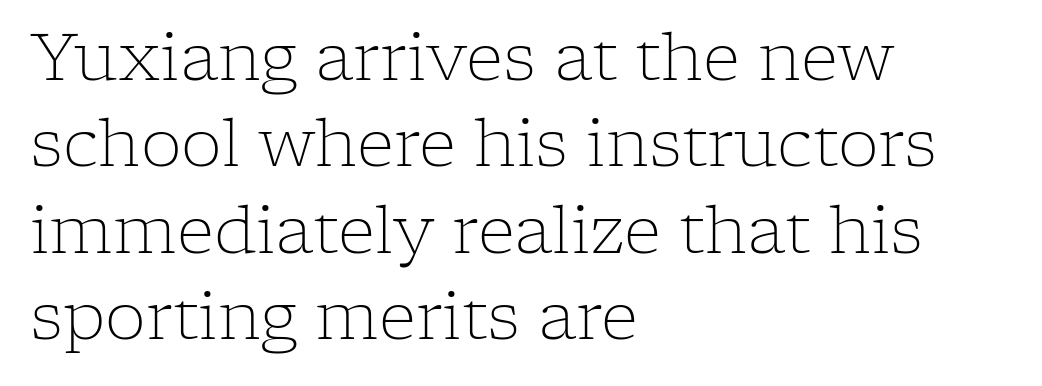
Q: Is the text bold? A: No.
Q: Is the text italic (slanted)? A: No, it is upright.
Q: Is the typeface a serif or a sans-serif typeface? A: Serif.
Q: Is the text underlined? A: No.
Q: How is the paragraph aligned? A: Left-aligned.
Q: Is the spacing between letters normal or unusually wide? A: Normal.
Q: Is the spacing between lines tight, normal or loose? A: Normal.
Q: Width (condensed, normal, or wide)? A: Normal.
Q: Stroke contrast? A: Low.
Q: x-height? A: Medium.
Q: Monospaced? A: No.
